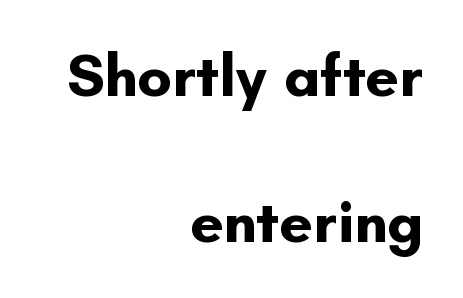
The rendering keeps characters at their native spacing. The strip under each line holds only bare page. In terms of weight, the rendering is a true, heavy bold. Is this a fixed-width face? No — the glyphs have proportional, varying widths.
